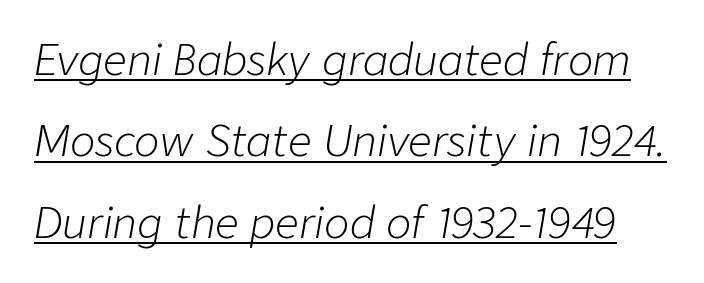
Q: Is the text bold? A: No.
Q: Is the text italic (slanted)? A: Yes, it leans right by about 9 degrees.
Q: Is the text underlined? A: Yes.
Q: Is the spacing between letters normal or unusually wide? A: Normal.
Q: Is the spacing between lines tight, normal or loose? A: Loose.
Q: Width (condensed, normal, or wide)? A: Normal.
Q: Stroke contrast? A: Low.
Q: x-height? A: Medium.
Q: Monospaced? A: No.
